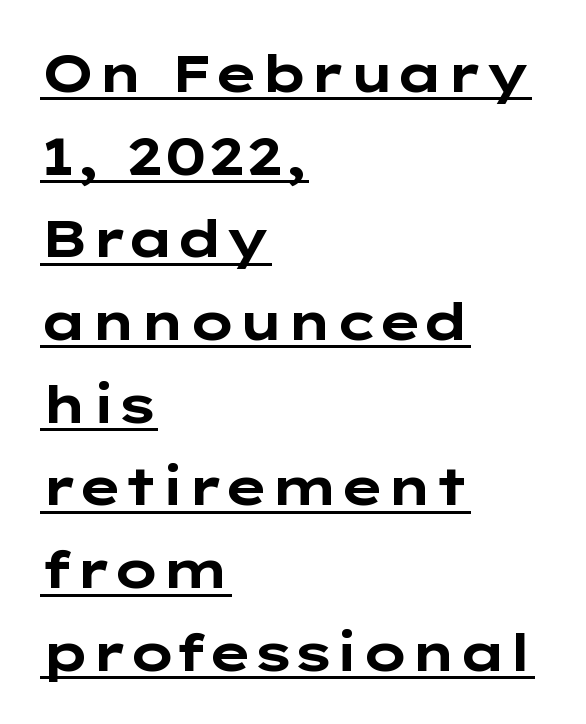
The image shows 52 px bold, wide sans-serif type, upright; set left-aligned, normal line spacing (1.59x), normal letter spacing, underlined; low stroke contrast and a medium x-height.
